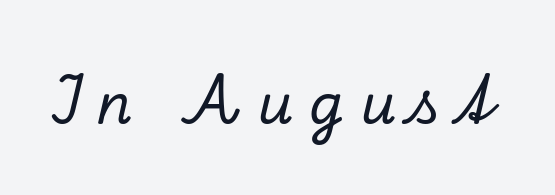
Display-style spreading of the glyphs; the letterfit is very open. The rendering uses natural spacing where letterforms have individual widths. The typeface chosen for these lines features serifs. If you drew a line through each stem, it would be angled. Descenders are the only things crossing below the line.
